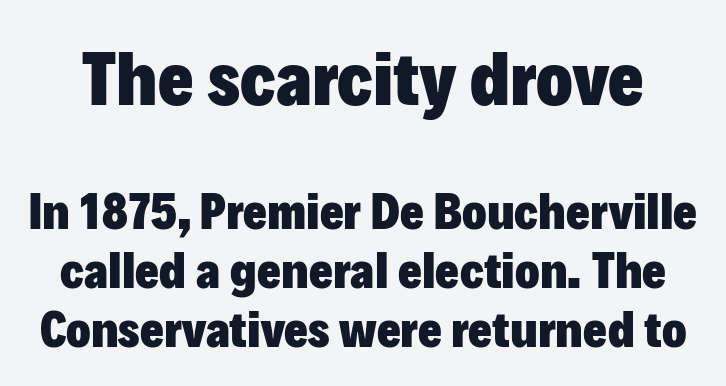
{"serif": "no", "italic": "no", "bold": "yes", "weight": "heavy", "width": "normal", "stroke_contrast": "low", "x_height": "medium", "monospaced": "no", "underline": "no", "line_spacing_ratio": 1.16, "letter_spacing": "normal", "letter_spacing_em": 0.0, "larger_block": "first", "size_ratio": 1.49, "glyph_px": 76}
